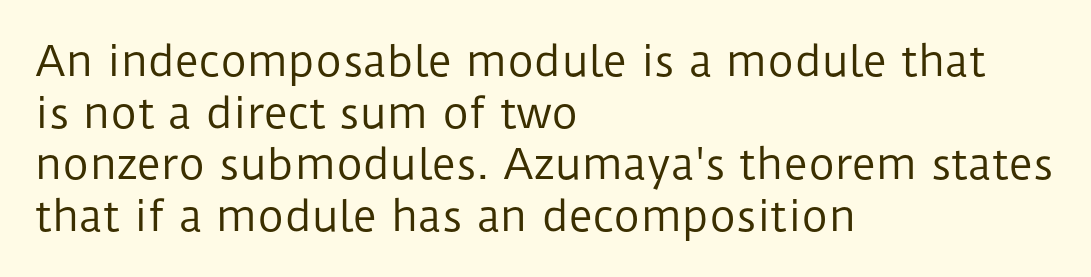
The image shows 41 px regular-weight sans-serif type, upright; set left-aligned, normal line spacing (1.26x), normal letter spacing, not underlined; low stroke contrast and a medium x-height.
